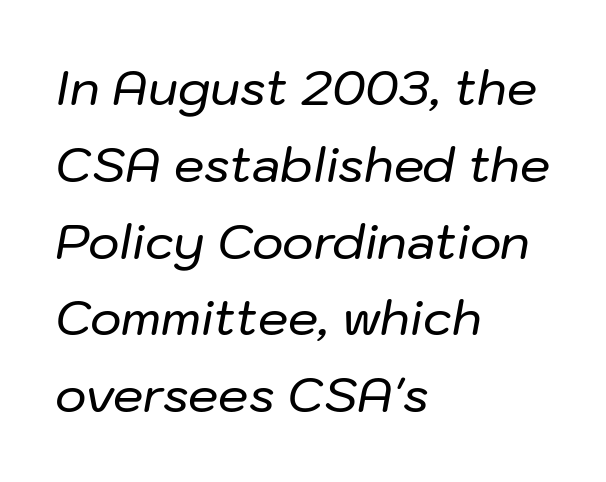
The image shows 48 px text type, italic (leaning right); set left-aligned, normal line spacing (1.6x), normal letter spacing, not underlined; low stroke contrast and a medium x-height.
